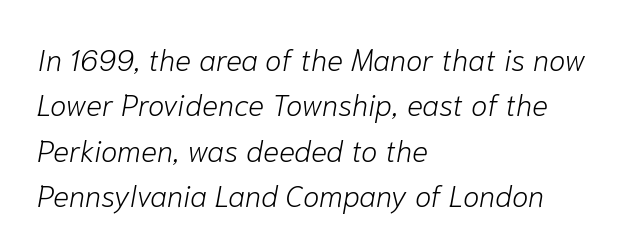
The image shows 30 px light type, italic (leaning right); set left-aligned, normal line spacing (1.51x), normal letter spacing, not underlined; low stroke contrast and a medium x-height.
